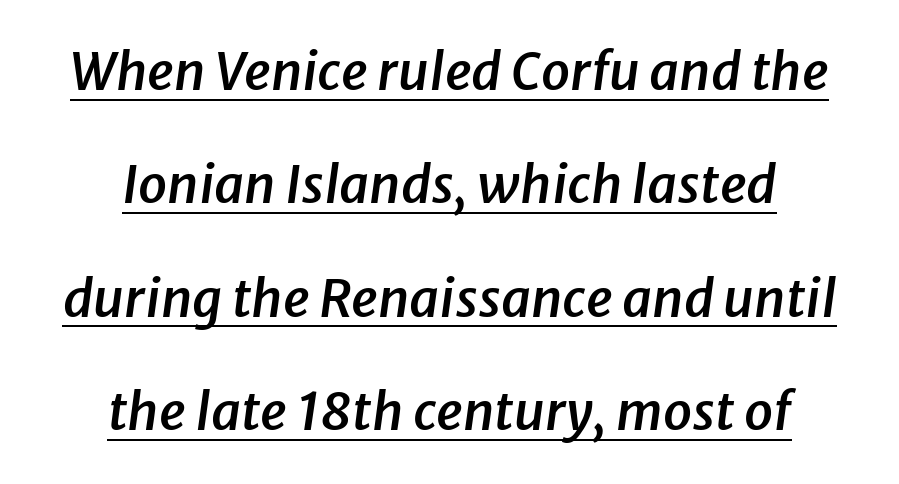
{"italic": "yes", "lean": "right", "slant_degrees": 8, "bold": "semi", "weight": "semibold", "width": "normal", "stroke_contrast": "low", "x_height": "medium", "monospaced": "no", "underline": "yes", "align": "center", "line_spacing": "loose", "line_spacing_ratio": 2.18, "letter_spacing": "normal", "letter_spacing_em": 0.0, "glyph_px": 52}
